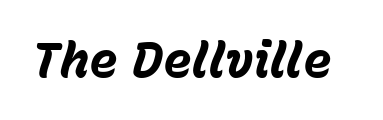
Just letters on the line, the space beneath them empty. Is the letter spacing exaggerated? No — it looks like the ordinary default. Looking at the ascenders, they clearly lean. Strokes here are thick enough to call this a true bold.
